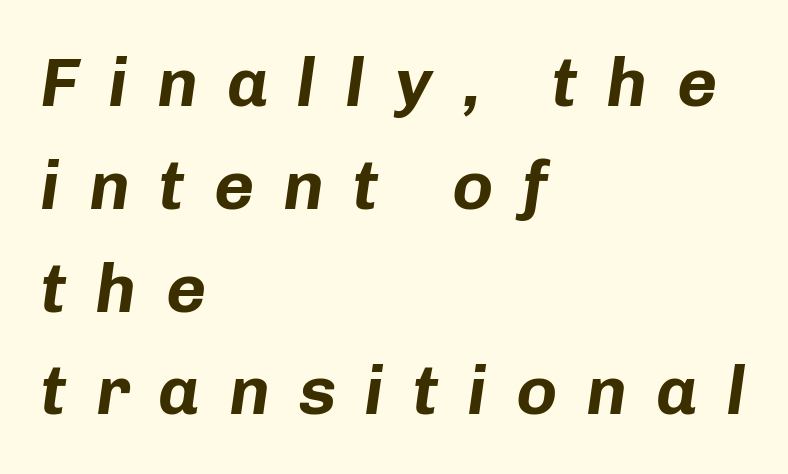
{"italic": "yes", "lean": "right", "slant_degrees": 8, "bold": "yes", "weight": "bold", "width": "normal", "stroke_contrast": "low", "x_height": "medium", "monospaced": "no", "underline": "no", "align": "left", "line_spacing": "normal", "line_spacing_ratio": 1.49, "letter_spacing": "wide", "letter_spacing_em": 0.42, "glyph_px": 69}
